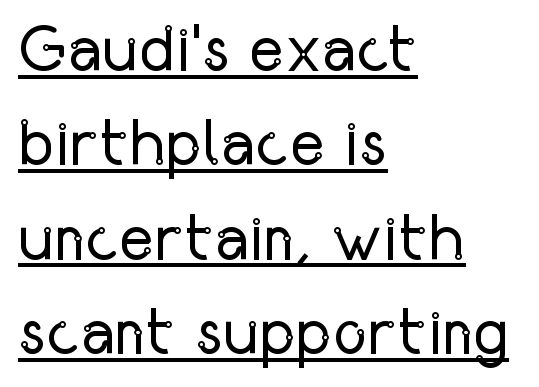
The image shows 66 px regular-weight, condensed sans-serif type, upright; set left-aligned, normal line spacing (1.43x), normal letter spacing, underlined; low stroke contrast and a medium x-height.
